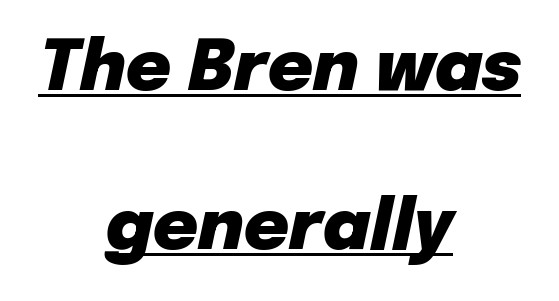
{"italic": "yes", "lean": "right", "slant_degrees": 12, "bold": "yes", "weight": "heavy", "width": "normal", "stroke_contrast": "low", "x_height": "medium", "monospaced": "no", "underline": "yes", "align": "center", "line_spacing": "loose", "line_spacing_ratio": 2.3, "letter_spacing": "normal", "letter_spacing_em": 0.0, "glyph_px": 69}
